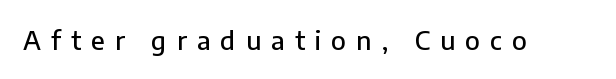
Q: Is the text italic (slanted)? A: No, it is upright.
Q: Is the text underlined? A: No.
Q: Is the spacing between letters normal or unusually wide? A: Unusually wide.
